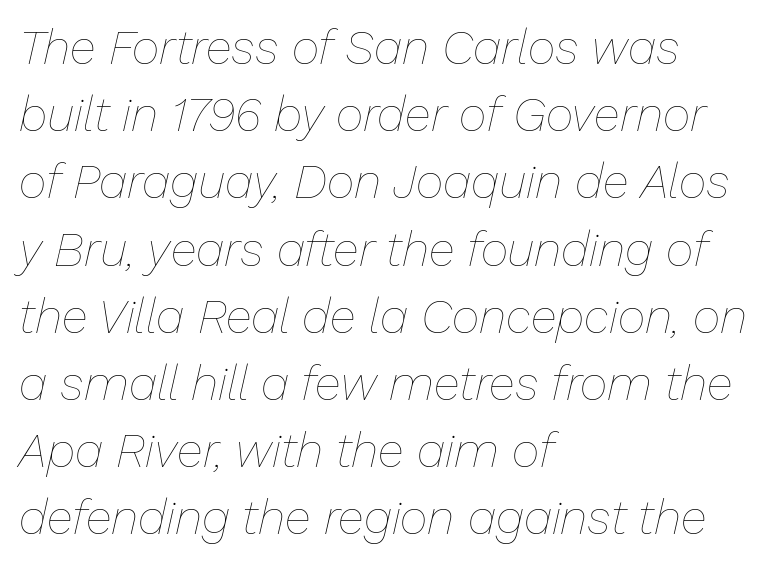
{"italic": "yes", "lean": "right", "slant_degrees": 13, "bold": "no", "weight": "thin", "width": "normal", "stroke_contrast": "low", "x_height": "medium", "monospaced": "no", "underline": "no", "align": "left", "line_spacing": "normal", "line_spacing_ratio": 1.4, "letter_spacing": "normal", "letter_spacing_em": 0.0, "glyph_px": 48}
